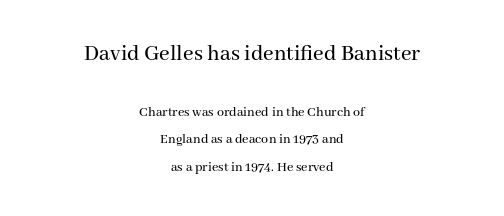
Leading: increased. Underline: absent. The more generous point size was reserved for the upper chunk. The gaps between neighbouring characters are ordinary and unremarkable.
